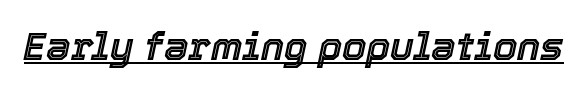
Q: Is the text italic (slanted)? A: Yes, it leans right by about 12 degrees.
Q: Is the text underlined? A: Yes.
Q: Is the spacing between letters normal or unusually wide? A: Normal.
Q: Width (condensed, normal, or wide)? A: Normal.
Q: x-height? A: Medium.
Q: Monospaced? A: No.
